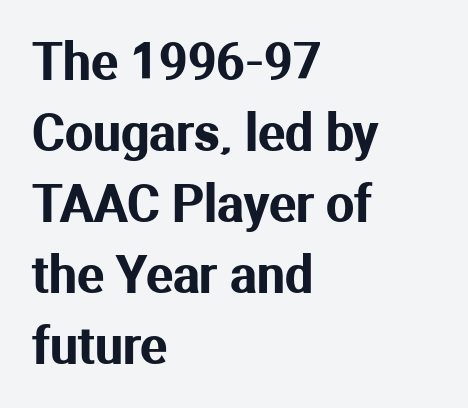
Each letter keeps its own natural width here, so spacing adapts to shape. Letter spacing: default. Interline gaps are of average width in this sample. Each line starts at the same left margin while the right side varies. Rendered with straight, roman letterforms.
